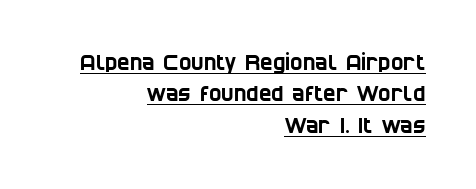
{"underline": "yes", "align": "right", "line_spacing": "normal", "line_spacing_ratio": 1.49, "letter_spacing": "normal", "letter_spacing_em": 0.0, "glyph_px": 21}
